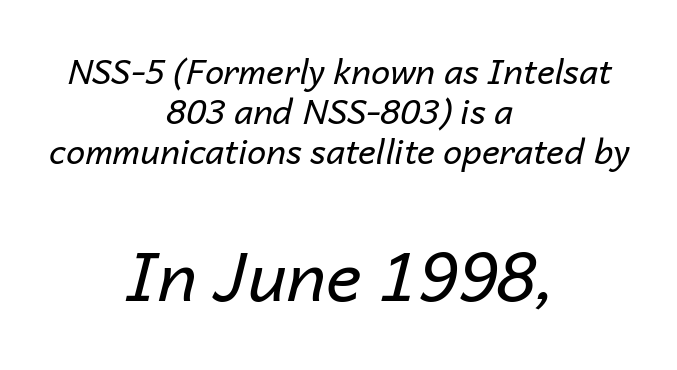
The image shows 68 px regular-weight type, italic (leaning right); set centered, line spacing 1.18x, normal letter spacing, not underlined; the second (bottom) block is 2.0x larger; low stroke contrast and a medium x-height.
